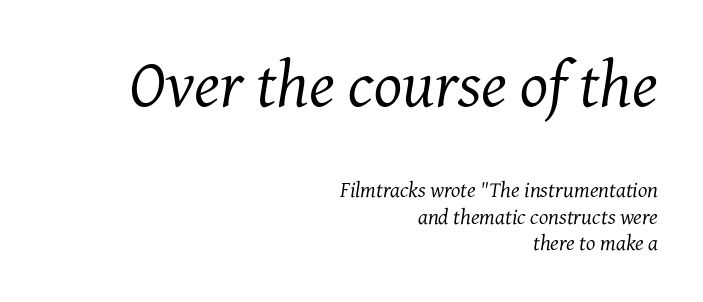
Q: Is the text bold? A: No.
Q: Is the text italic (slanted)? A: Yes, it leans right by about 7 degrees.
Q: Is the typeface a serif or a sans-serif typeface? A: Serif.
Q: Is the text underlined? A: No.
Q: How is the paragraph aligned? A: Right-aligned.
Q: Is the spacing between letters normal or unusually wide? A: Normal.
Q: Which block of text is set in a larger size, the first (top) or the second (bottom)? A: The first (top) one.
Q: Width (condensed, normal, or wide)? A: Normal.
Q: Stroke contrast? A: Medium.
Q: x-height? A: Medium.
Q: Monospaced? A: No.
